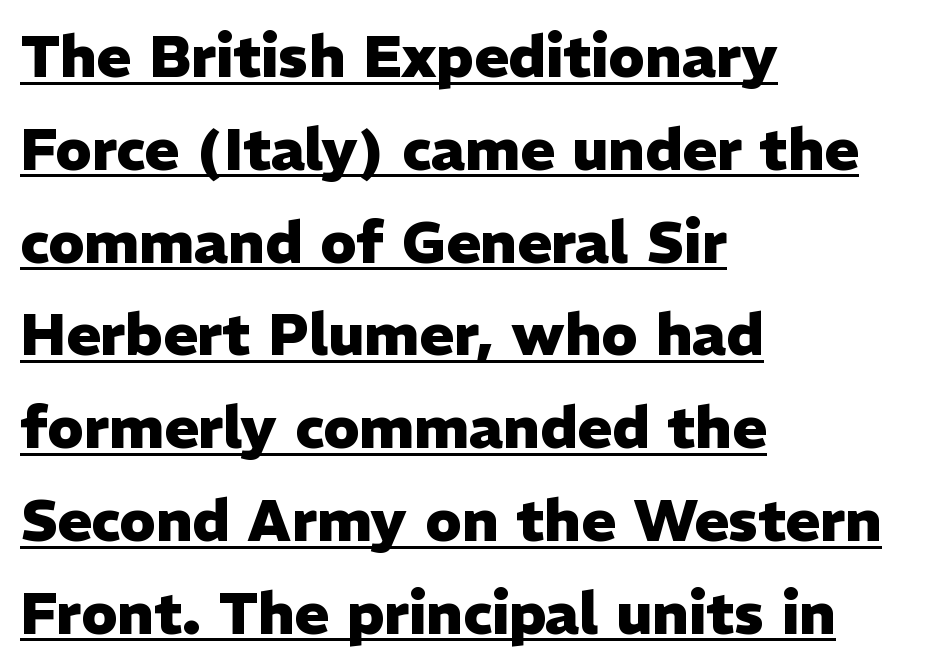
The image shows 58 px heavy sans-serif type, upright; set left-aligned, normal line spacing (1.6x), normal letter spacing, underlined; low stroke contrast and a medium x-height.
